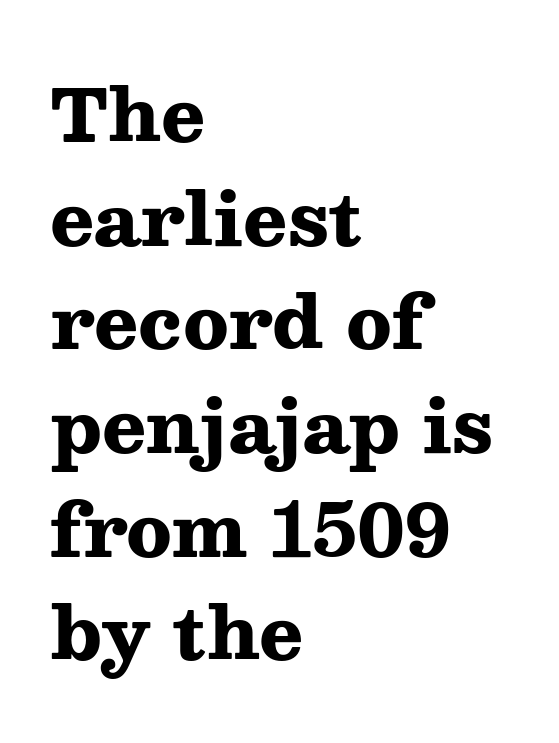
The image shows 73 px heavy, wide serif type, upright; set left-aligned, normal line spacing (1.42x), normal letter spacing, not underlined; medium stroke contrast and a medium x-height.
